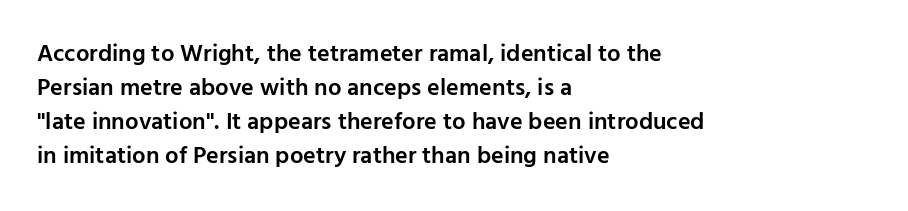
The image shows 24 px text type, upright; set left-aligned, normal line spacing (1.42x), normal letter spacing, not underlined.
